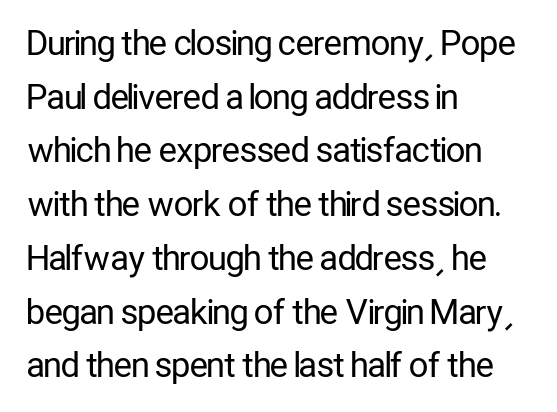
The image shows 34 px regular-weight, condensed sans-serif type, upright; set left-aligned, normal line spacing (1.58x), normal letter spacing, not underlined; low stroke contrast and a medium x-height.
